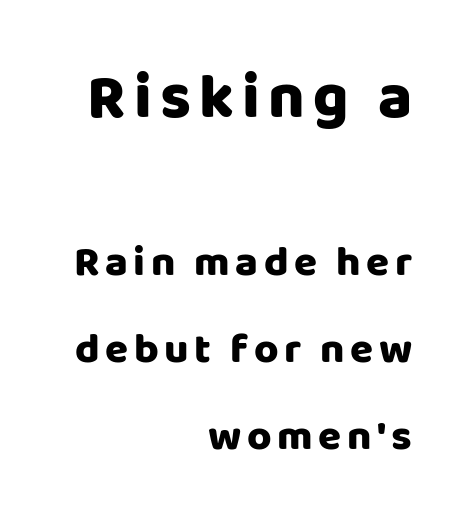
Q: Is the text bold? A: Yes.
Q: Is the text italic (slanted)? A: No, it is upright.
Q: Is the typeface a serif or a sans-serif typeface? A: Sans-serif.
Q: Is the text underlined? A: No.
Q: How is the paragraph aligned? A: Right-aligned.
Q: Is the spacing between lines tight, normal or loose? A: Loose.
Q: Which block of text is set in a larger size, the first (top) or the second (bottom)? A: The first (top) one.
Q: Width (condensed, normal, or wide)? A: Normal.
Q: Stroke contrast? A: Low.
Q: x-height? A: Large.
Q: Monospaced? A: No.
